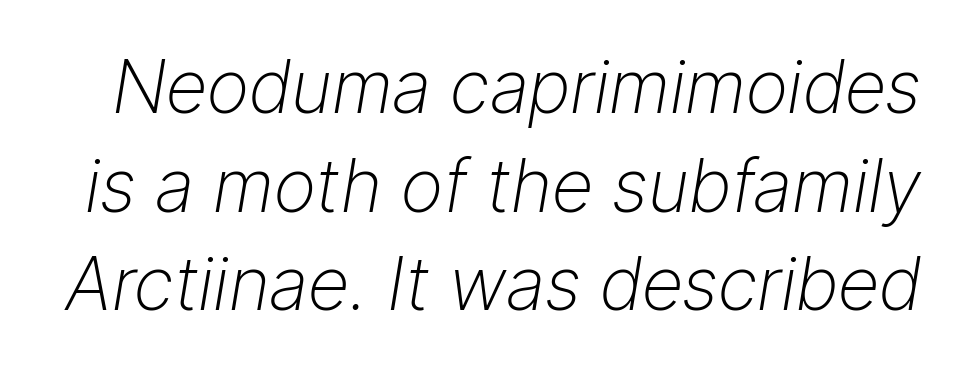
The image shows 73 px light type, italic (leaning right); set normal line spacing (1.35x), normal letter spacing, not underlined; low stroke contrast and a medium x-height.
